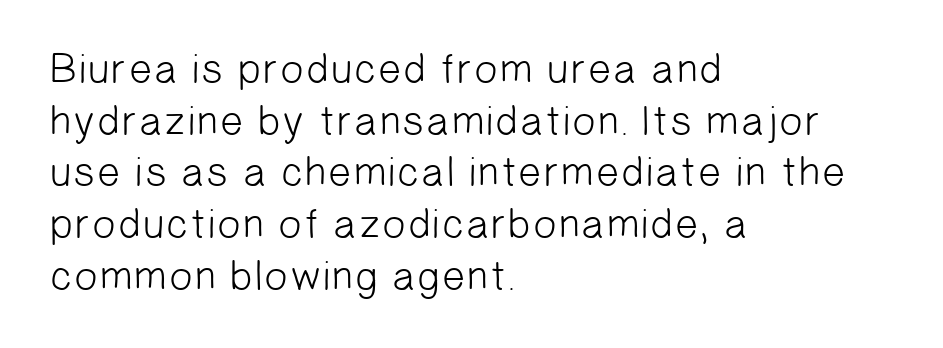
The rendering keeps characters at their native spacing. Weight: not bold — regular or lighter. I'd call this a sans setting — the letters go barefoot. The compositor pushed each line to the left boundary. Underlining? Definitely not there. Each letter keeps its own natural width here, so spacing adapts to shape.
